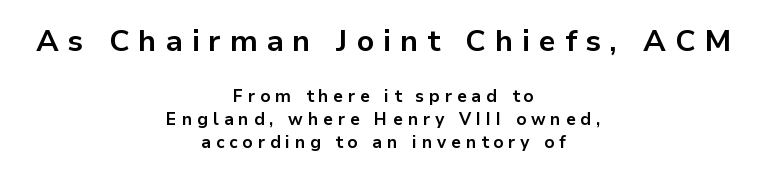
{"serif": "no", "italic": "no", "bold": "yes", "weight": "bold", "width": "normal", "stroke_contrast": "low", "x_height": "medium", "monospaced": "no", "underline": "no", "align": "center", "line_spacing": "normal", "line_spacing_ratio": 1.36, "letter_spacing": "wide", "letter_spacing_em": 0.29, "larger_block": "first", "size_ratio": 1.76, "glyph_px": 30}
